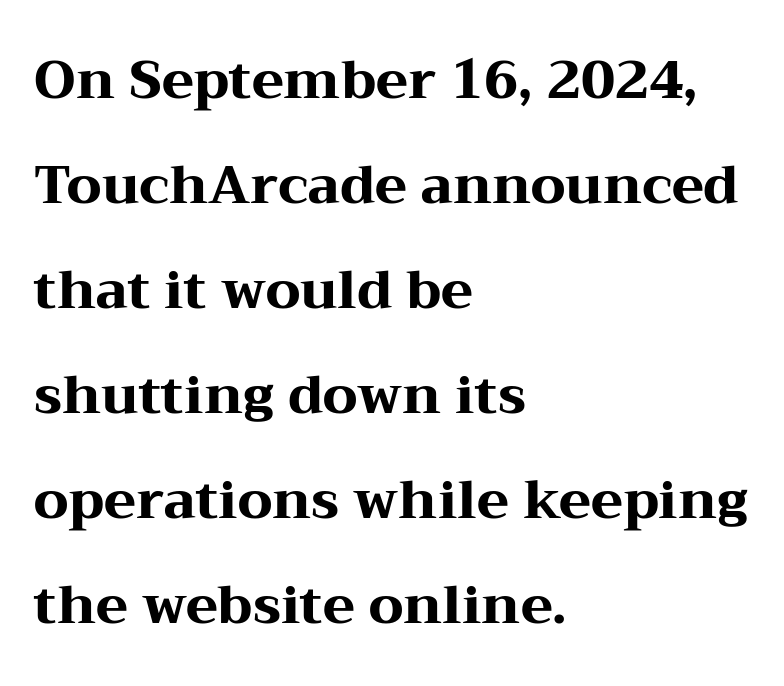
The image shows 53 px heavy, wide serif type, upright; set left-aligned, loose line spacing (1.98x), normal letter spacing, not underlined; medium stroke contrast and a medium x-height.
